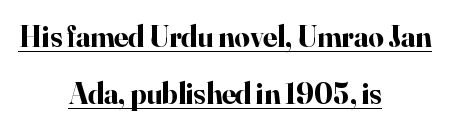
The image shows 30 px bold serif type, upright; set centered, loose line spacing (1.9x), normal letter spacing, underlined; high stroke contrast and a small x-height.
